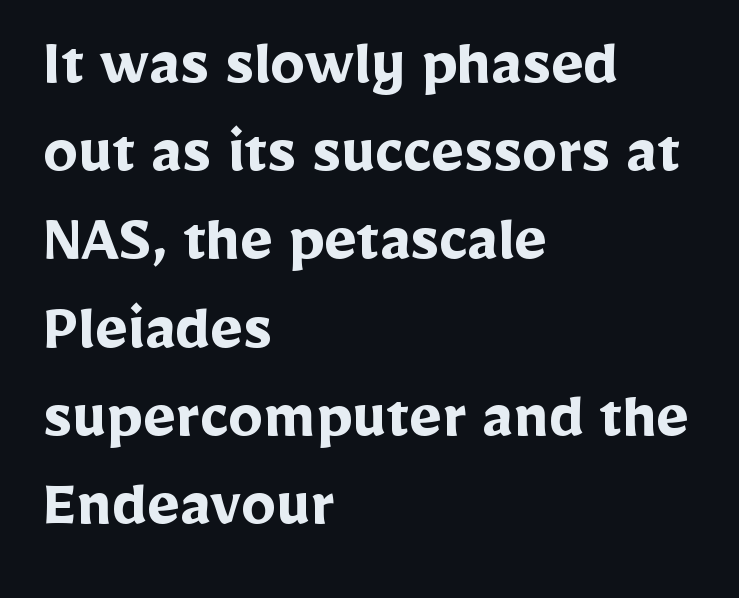
Look at the bottom of the vertical strokes: they stop flat, with no serifs. Posture: vertical. The lines are quadded left. A typesetter would call this proportional, since set widths differ per character. The vertical gap from one line to the next is medium. The tracking reads as untouched default to a designer's eye.
